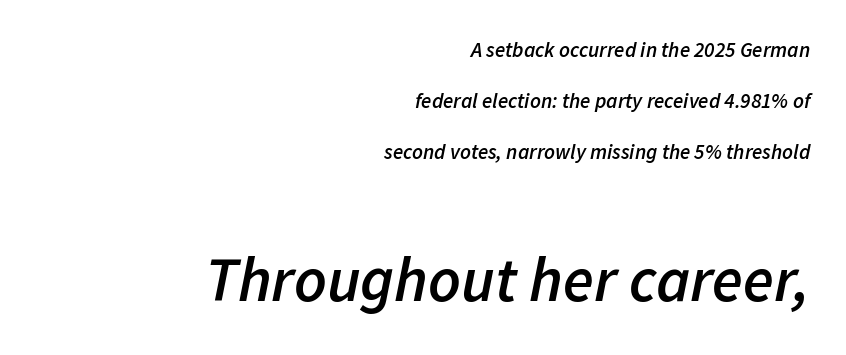
Q: Is the text bold? A: Semi-bold.
Q: Is the text italic (slanted)? A: Yes, it leans right by about 11 degrees.
Q: Is the text underlined? A: No.
Q: How is the paragraph aligned? A: Right-aligned.
Q: Is the spacing between letters normal or unusually wide? A: Normal.
Q: Is the spacing between lines tight, normal or loose? A: Loose.
Q: Which block of text is set in a larger size, the first (top) or the second (bottom)? A: The second (bottom) one.
Q: Width (condensed, normal, or wide)? A: Normal.
Q: Stroke contrast? A: Low.
Q: x-height? A: Medium.
Q: Monospaced? A: No.
